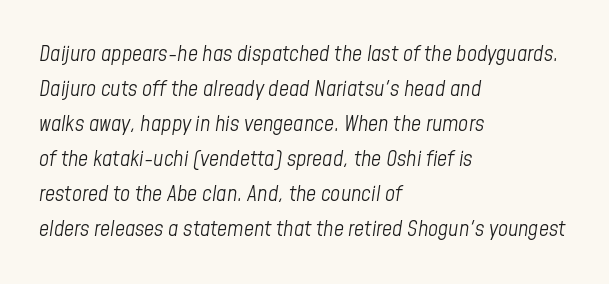
Q: Is the text bold? A: No.
Q: Is the text italic (slanted)? A: Yes, it leans right by about 8 degrees.
Q: Is the text underlined? A: No.
Q: How is the paragraph aligned? A: Left-aligned.
Q: Is the spacing between letters normal or unusually wide? A: Normal.
Q: Is the spacing between lines tight, normal or loose? A: Normal.
